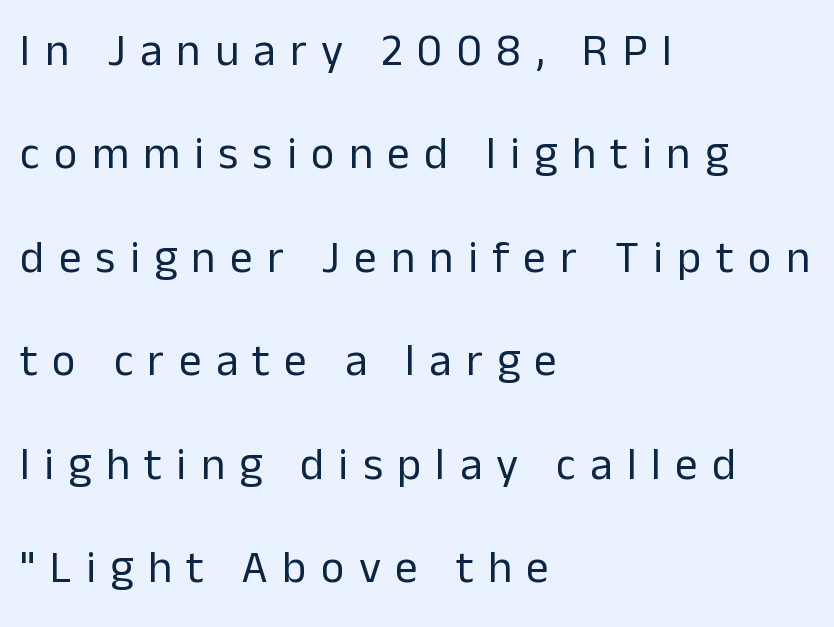
The face used here is proportionally spaced, like ordinary book or web type. The font's upright variant was chosen for this text. The lines are quadded left. The line texture is sparse and dotted thanks to wide tracking.
